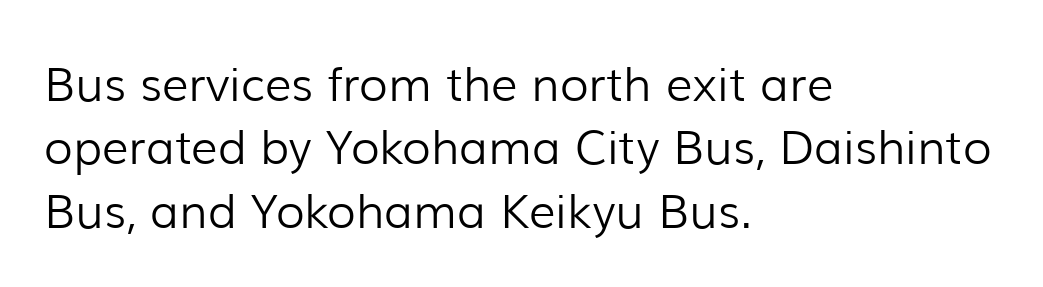
{"serif": "no", "italic": "no", "bold": "no", "weight": "light", "width": "normal", "stroke_contrast": "low", "x_height": "medium", "monospaced": "no", "underline": "no", "align": "left", "line_spacing": "normal", "line_spacing_ratio": 1.35, "letter_spacing": "normal", "letter_spacing_em": 0.0, "glyph_px": 47}
